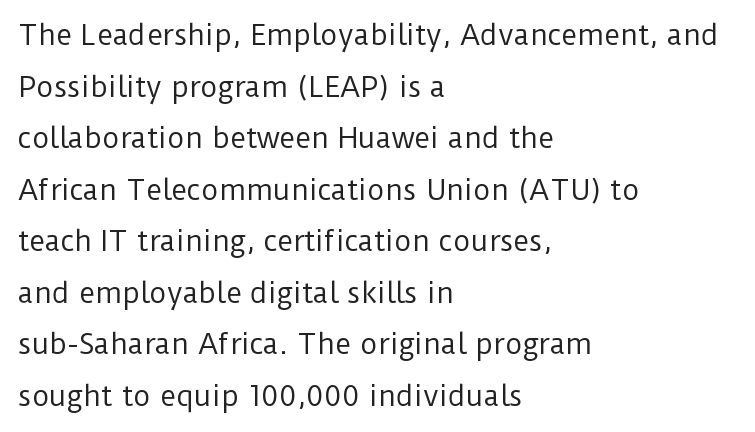
{"italic": "no", "bold": "no", "underline": "no", "align": "left", "line_spacing": "loose", "line_spacing_ratio": 1.91, "letter_spacing": "normal", "letter_spacing_em": 0.0, "glyph_px": 27}
